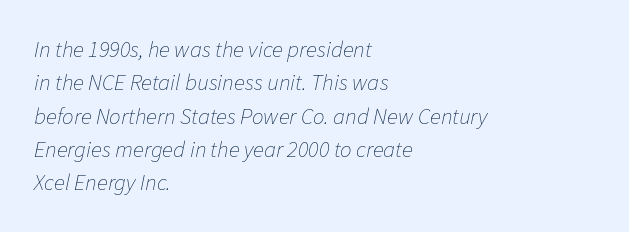
{"italic": "yes", "lean": "right", "slant_degrees": 11, "bold": "no", "underline": "no", "align": "left", "line_spacing": "normal", "line_spacing_ratio": 1.45, "letter_spacing": "normal", "letter_spacing_em": 0.0, "glyph_px": 23}
